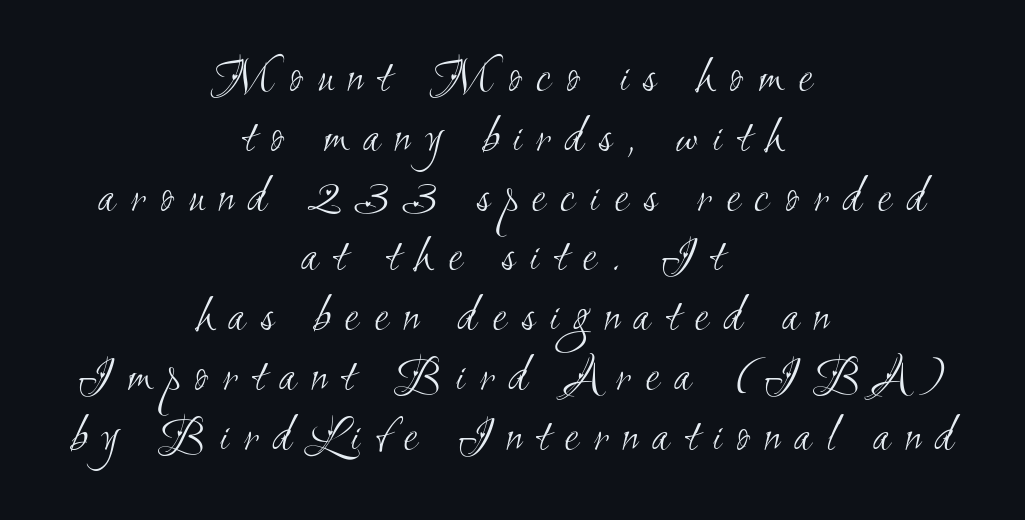
{"serif": "no", "bold": "no", "weight": "light", "width": "condensed", "stroke_contrast": "medium", "x_height": "small", "monospaced": "no", "underline": "no", "align": "center", "line_spacing": "tight", "line_spacing_ratio": 1.15, "letter_spacing": "wide", "letter_spacing_em": 0.28, "glyph_px": 52}
